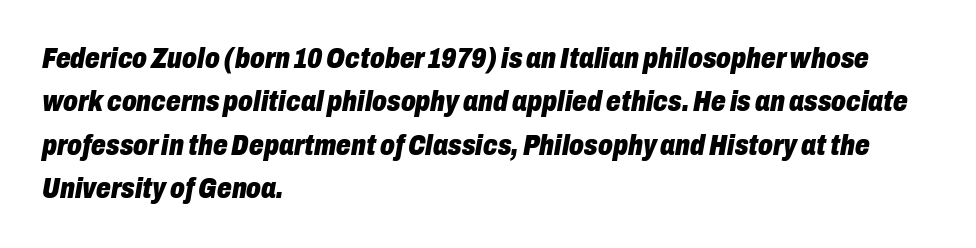
The compositor pushed each line to the left boundary. How heavy is the stroke? Heavy — this is a bold. The space beneath each line is pristine and unruled. The passage shown is typed in a proportional face where columns would drift. The tracking reads as untouched default to a designer's eye. When letters slant like this, we call the style italic.
